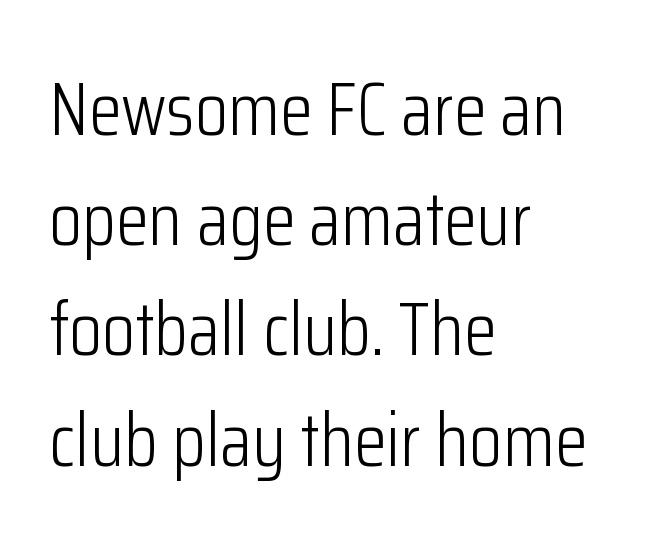
Q: Is the text bold? A: No.
Q: Is the text italic (slanted)? A: No, it is upright.
Q: Is the typeface a serif or a sans-serif typeface? A: Sans-serif.
Q: Is the text underlined? A: No.
Q: How is the paragraph aligned? A: Left-aligned.
Q: Is the spacing between letters normal or unusually wide? A: Normal.
Q: Is the spacing between lines tight, normal or loose? A: Normal.
Q: Width (condensed, normal, or wide)? A: Condensed.
Q: Stroke contrast? A: Low.
Q: x-height? A: Medium.
Q: Monospaced? A: No.
